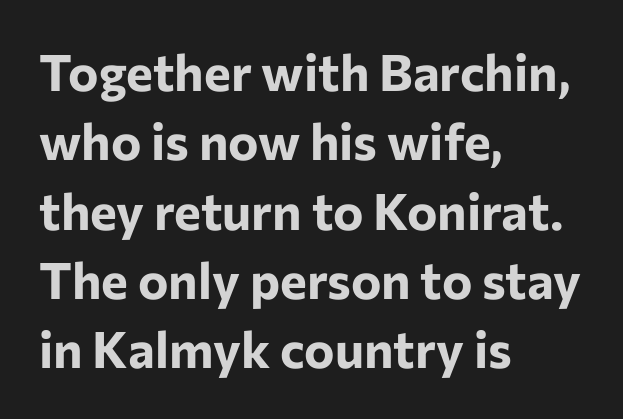
Visually the block forms a straight wall on the left and a jagged coastline on the right. Honestly, there is no underline to notice here at all. Horizontal bands of white between lines are of average thickness. Classification — sans serif. The glyphs have the mass of a bold cut.
